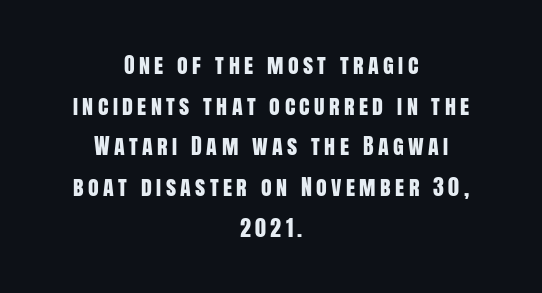
Has an underline been added? It has not. Teacher's note: observe the equal gaps on both sides — that is centered alignment. The type sits square on the baseline with zero lean. This rendering widens character spacing well past its baseline value.
